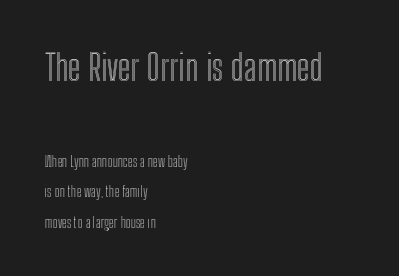
The typesetter chose a ragged-right arrangement here. The line-height multiplier appears high, well above default. These two chunks differ in scale, with the top chunk taking the larger measure. Proportional: the letters do not fall into vertical columns.
